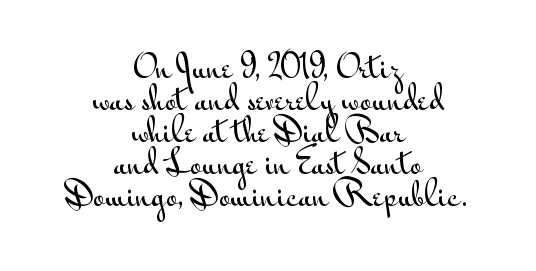
{"serif": "no", "width": "wide", "stroke_contrast": "medium", "x_height": "small", "monospaced": "no", "underline": "no", "align": "center", "line_spacing": "tight", "line_spacing_ratio": 1.03, "letter_spacing": "normal", "letter_spacing_em": 0.0, "glyph_px": 31}
